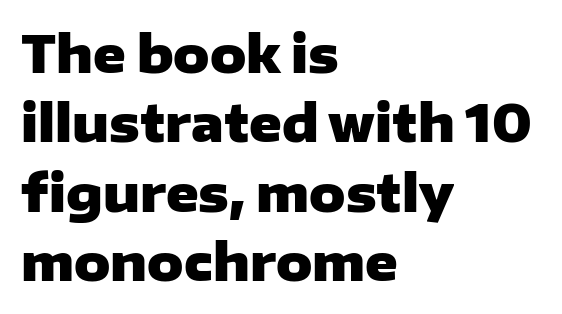
{"serif": "no", "italic": "no", "bold": "yes", "weight": "heavy", "width": "wide", "stroke_contrast": "low", "x_height": "medium", "monospaced": "no", "underline": "no", "align": "left", "line_spacing": "normal", "line_spacing_ratio": 1.39, "letter_spacing": "normal", "letter_spacing_em": 0.0, "glyph_px": 50}
